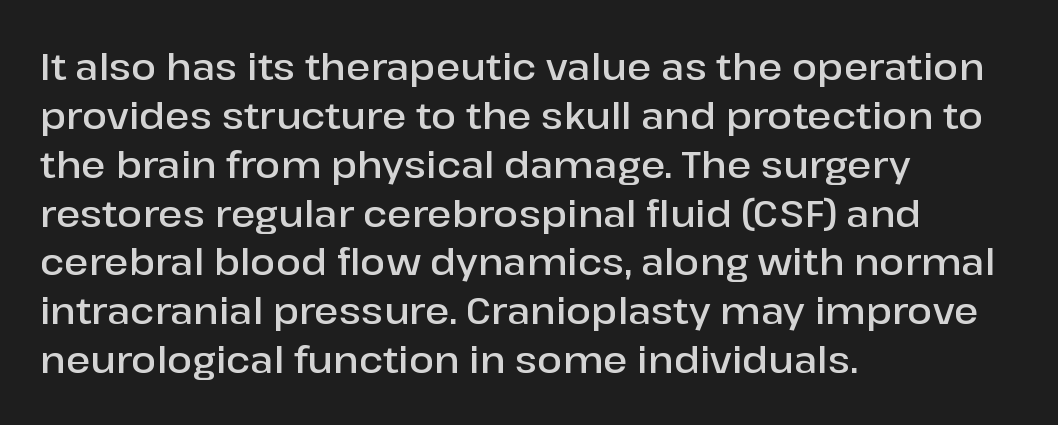
Q: Is the text bold? A: Semi-bold.
Q: Is the text italic (slanted)? A: No, it is upright.
Q: Is the typeface a serif or a sans-serif typeface? A: Sans-serif.
Q: Is the text underlined? A: No.
Q: How is the paragraph aligned? A: Left-aligned.
Q: Is the spacing between letters normal or unusually wide? A: Normal.
Q: Is the spacing between lines tight, normal or loose? A: Normal.
Q: Width (condensed, normal, or wide)? A: Normal.
Q: Stroke contrast? A: Low.
Q: x-height? A: Medium.
Q: Monospaced? A: No.
